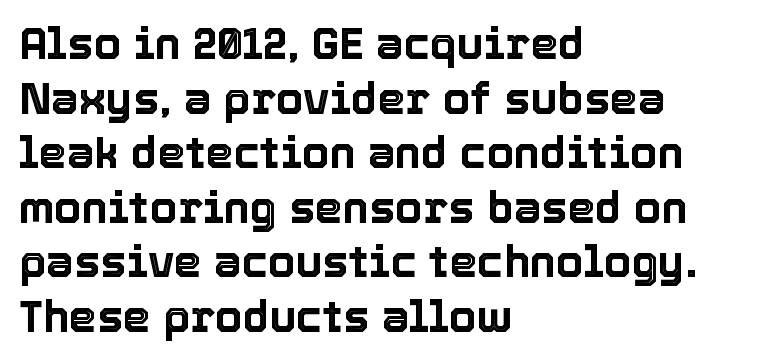
{"italic": "no", "width": "normal", "x_height": "medium", "monospaced": "no", "underline": "no", "align": "left", "line_spacing_ratio": 1.24, "letter_spacing": "normal", "letter_spacing_em": 0.0, "glyph_px": 44}
